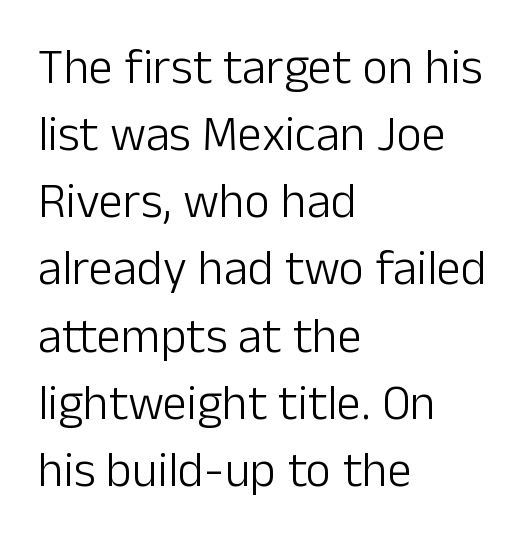
{"serif": "no", "italic": "no", "bold": "no", "weight": "light", "width": "normal", "stroke_contrast": "low", "x_height": "medium", "monospaced": "no", "underline": "no", "align": "left", "line_spacing": "normal", "line_spacing_ratio": 1.37, "letter_spacing": "normal", "letter_spacing_em": 0.0, "glyph_px": 49}
